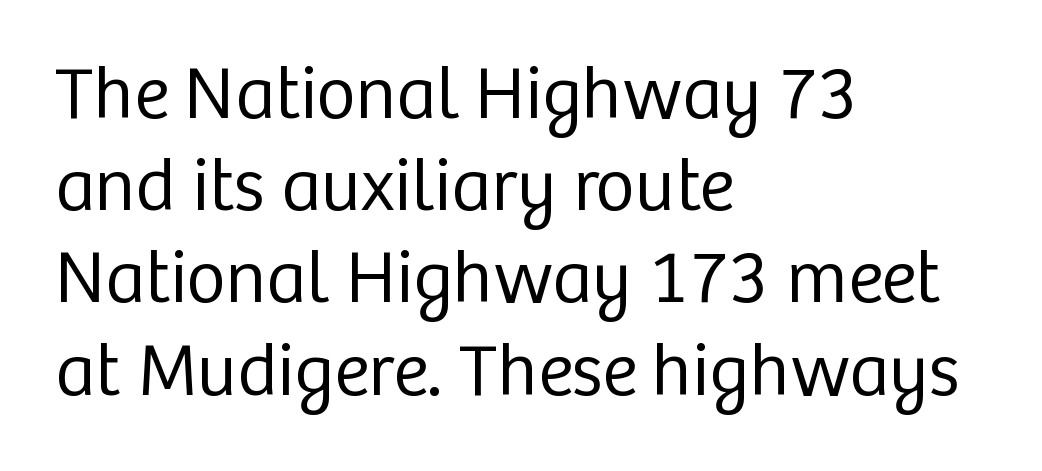
{"serif": "no", "italic": "no", "bold": "no", "weight": "regular", "width": "normal", "stroke_contrast": "low", "x_height": "medium", "monospaced": "no", "underline": "no", "align": "left", "line_spacing_ratio": 1.23, "letter_spacing": "normal", "letter_spacing_em": 0.0, "glyph_px": 75}
